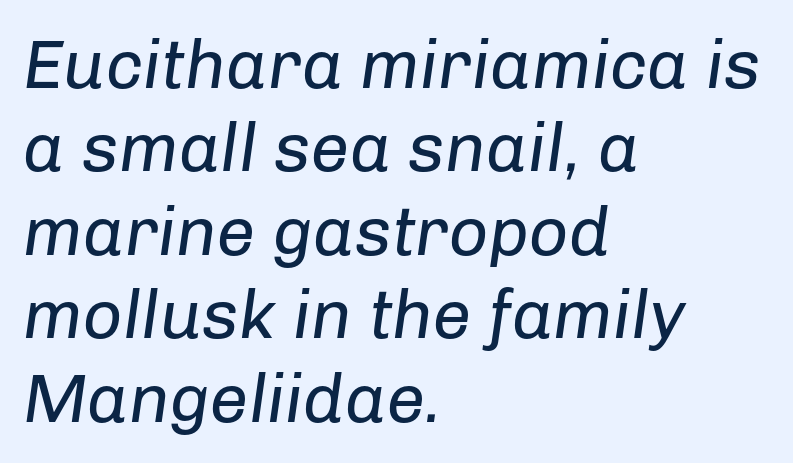
{"italic": "yes", "lean": "right", "slant_degrees": 8, "bold": "no", "weight": "regular", "width": "normal", "stroke_contrast": "low", "x_height": "medium", "monospaced": "no", "underline": "no", "align": "left", "line_spacing_ratio": 1.21, "letter_spacing": "normal", "letter_spacing_em": 0.0, "glyph_px": 69}
